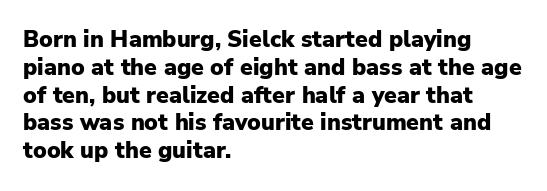
Q: Is the text bold? A: Yes.
Q: Is the text italic (slanted)? A: No, it is upright.
Q: Is the text underlined? A: No.
Q: How is the paragraph aligned? A: Left-aligned.
Q: Is the spacing between letters normal or unusually wide? A: Normal.
